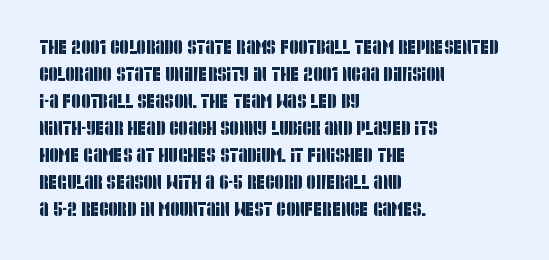
The image shows 20 px text type; set left-aligned, normal line spacing (1.35x), normal letter spacing, not underlined.
